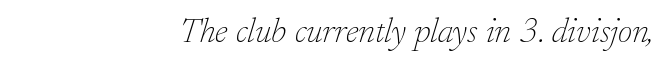
{"serif": "yes", "italic": "yes", "lean": "right", "slant_degrees": 17, "bold": "no", "weight": "thin", "width": "normal", "stroke_contrast": "low", "x_height": "small", "monospaced": "no", "underline": "no", "align": "right", "letter_spacing": "normal", "letter_spacing_em": 0.0, "glyph_px": 35}
